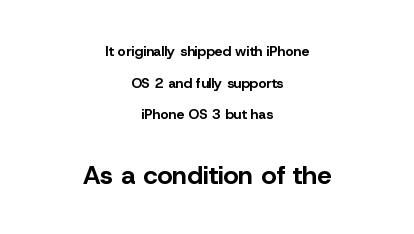
{"italic": "no", "bold": "yes", "underline": "no", "align": "center", "line_spacing": "loose", "line_spacing_ratio": 2.26, "letter_spacing": "normal", "letter_spacing_em": 0.0, "larger_block": "second", "size_ratio": 1.86, "glyph_px": 26}
